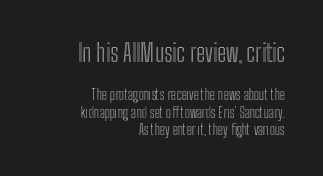
The image shows 24 px text type, upright; set right-aligned, line spacing 1.22x, normal letter spacing, not underlined; the first (top) block is 1.71x larger.
